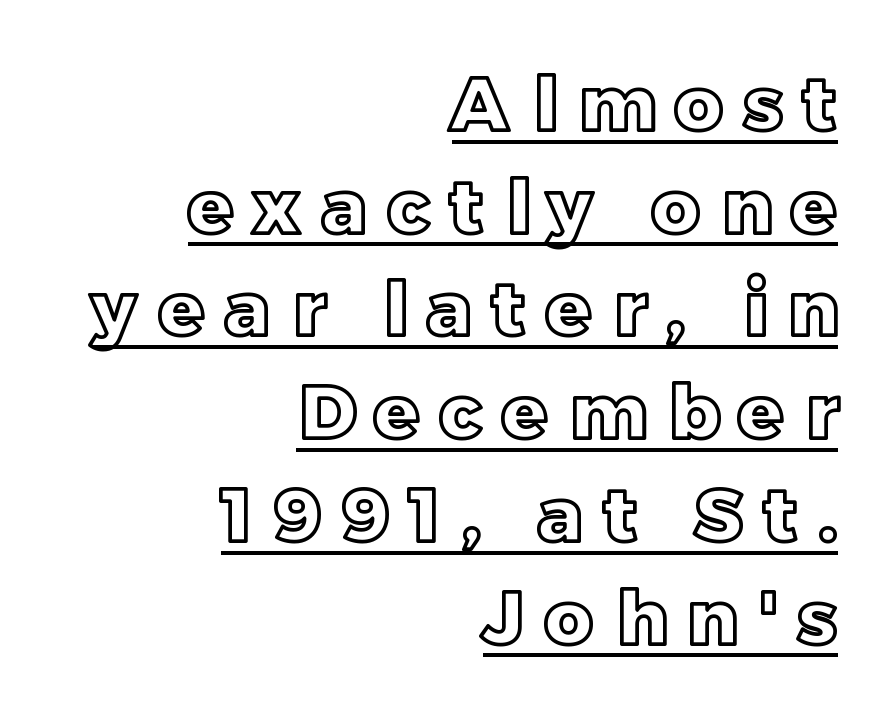
The image shows 75 px text type, upright; set right-aligned, normal line spacing (1.37x), unusually wide letter spacing (+0.27 em), underlined; a large x-height.
